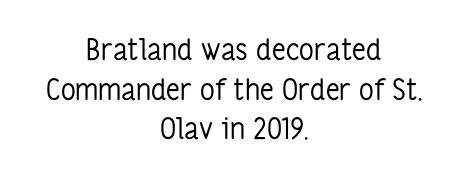
Q: Is the text bold? A: No.
Q: Is the text italic (slanted)? A: No, it is upright.
Q: Is the typeface a serif or a sans-serif typeface? A: Sans-serif.
Q: Is the text underlined? A: No.
Q: How is the paragraph aligned? A: Centered.
Q: Is the spacing between letters normal or unusually wide? A: Normal.
Q: Is the spacing between lines tight, normal or loose? A: Normal.
Q: Width (condensed, normal, or wide)? A: Condensed.
Q: Stroke contrast? A: Low.
Q: x-height? A: Medium.
Q: Monospaced? A: No.
